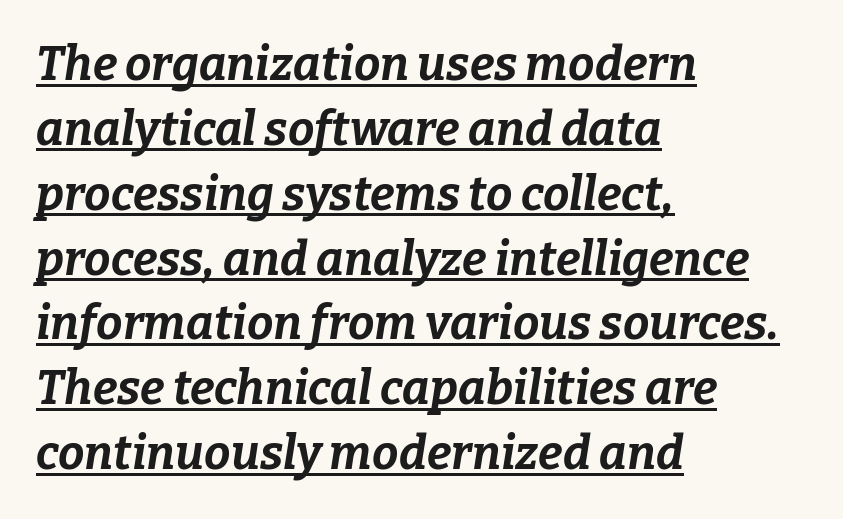
{"italic": "yes", "lean": "right", "slant_degrees": 9, "bold": "yes", "weight": "bold", "width": "normal", "stroke_contrast": "low", "x_height": "medium", "monospaced": "no", "underline": "yes", "align": "left", "line_spacing": "normal", "line_spacing_ratio": 1.38, "letter_spacing": "normal", "letter_spacing_em": 0.0, "glyph_px": 47}
